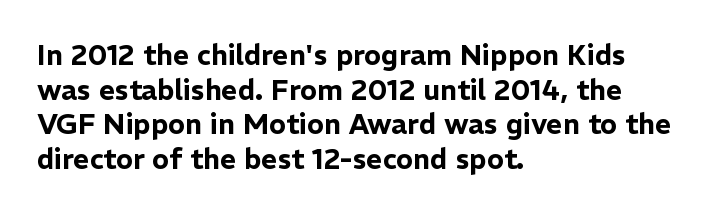
Q: Is the text italic (slanted)? A: No, it is upright.
Q: Is the typeface a serif or a sans-serif typeface? A: Sans-serif.
Q: Is the text underlined? A: No.
Q: How is the paragraph aligned? A: Left-aligned.
Q: Is the spacing between letters normal or unusually wide? A: Normal.
Q: Width (condensed, normal, or wide)? A: Normal.
Q: Stroke contrast? A: Low.
Q: x-height? A: Medium.
Q: Monospaced? A: No.
